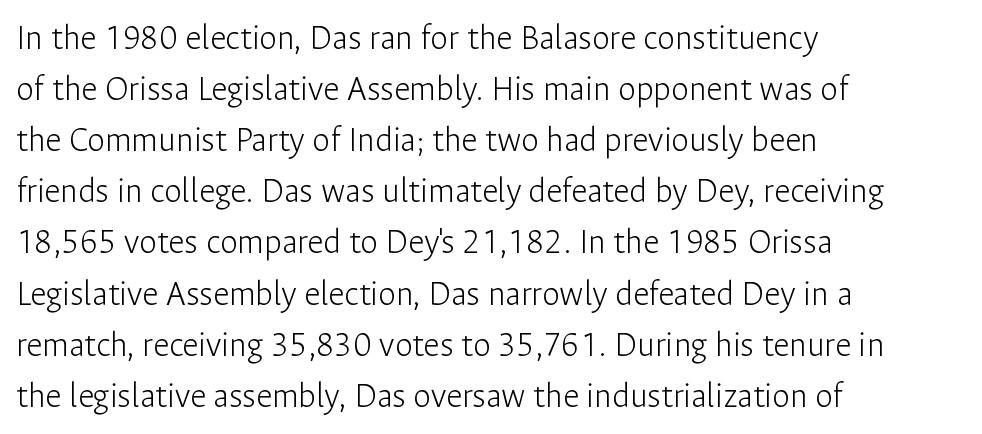
Q: Is the text bold? A: No.
Q: Is the text italic (slanted)? A: No, it is upright.
Q: Is the typeface a serif or a sans-serif typeface? A: Sans-serif.
Q: Is the text underlined? A: No.
Q: How is the paragraph aligned? A: Left-aligned.
Q: Is the spacing between letters normal or unusually wide? A: Normal.
Q: Is the spacing between lines tight, normal or loose? A: Normal.
Q: Width (condensed, normal, or wide)? A: Normal.
Q: Stroke contrast? A: Low.
Q: x-height? A: Medium.
Q: Monospaced? A: No.
